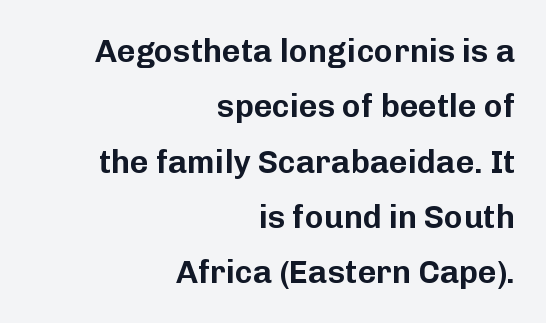
Q: Is the text italic (slanted)? A: No, it is upright.
Q: Is the typeface a serif or a sans-serif typeface? A: Sans-serif.
Q: Is the text underlined? A: No.
Q: How is the paragraph aligned? A: Right-aligned.
Q: Is the spacing between letters normal or unusually wide? A: Normal.
Q: Width (condensed, normal, or wide)? A: Normal.
Q: Stroke contrast? A: Low.
Q: x-height? A: Medium.
Q: Monospaced? A: No.
